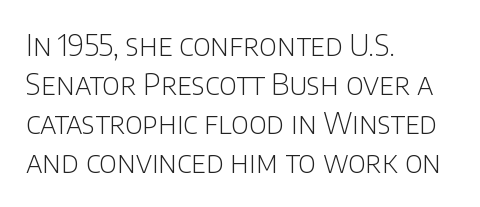
The strokes are not fattened; the text isn't bold. Line beginnings align vertically; line endings do not. Varying glyph widths throughout — classic text-font behaviour. This rendering employs a face without finishing strokes, i.e., a sans-serif. Underline: absent. Posture: straight, roman, zero tilt.
